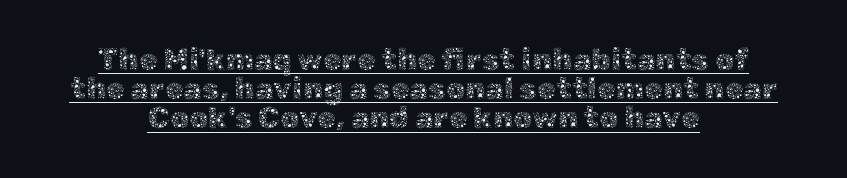
{"italic": "no", "bold": "no", "weight": "thin", "width": "normal", "x_height": "medium", "monospaced": "no", "underline": "yes", "align": "center", "line_spacing": "tight", "line_spacing_ratio": 0.97, "letter_spacing": "normal", "letter_spacing_em": 0.0, "glyph_px": 30}
